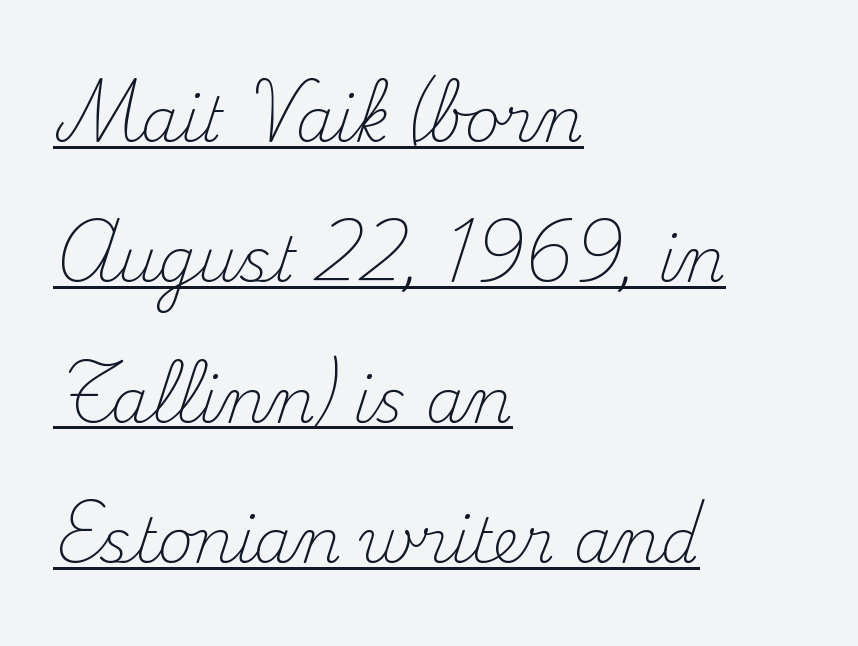
Q: Is the text bold? A: No.
Q: Is the text italic (slanted)? A: Yes.
Q: Is the typeface a serif or a sans-serif typeface? A: Serif.
Q: Is the text underlined? A: Yes.
Q: How is the paragraph aligned? A: Left-aligned.
Q: Is the spacing between letters normal or unusually wide? A: Normal.
Q: Is the spacing between lines tight, normal or loose? A: Loose.
Q: Width (condensed, normal, or wide)? A: Normal.
Q: Stroke contrast? A: Medium.
Q: x-height? A: Small.
Q: Monospaced? A: No.
